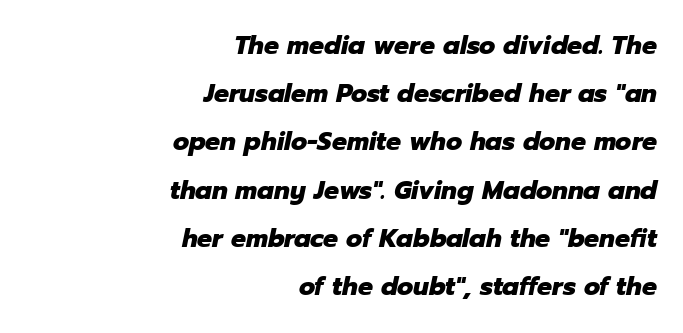
Q: Is the text bold? A: Yes.
Q: Is the text italic (slanted)? A: Yes, it leans right by about 12 degrees.
Q: Is the text underlined? A: No.
Q: How is the paragraph aligned? A: Right-aligned.
Q: Is the spacing between letters normal or unusually wide? A: Normal.
Q: Is the spacing between lines tight, normal or loose? A: Loose.
